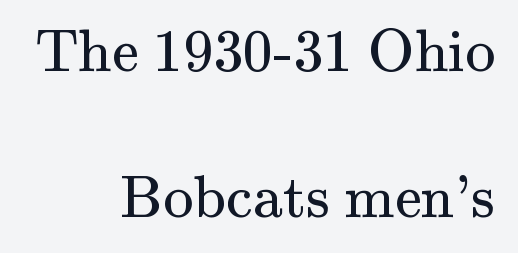
{"serif": "yes", "italic": "no", "bold": "no", "weight": "regular", "width": "normal", "stroke_contrast": "medium", "x_height": "small", "monospaced": "no", "underline": "no", "align": "right", "line_spacing": "loose", "line_spacing_ratio": 2.44, "letter_spacing": "normal", "letter_spacing_em": 0.0, "glyph_px": 60}
